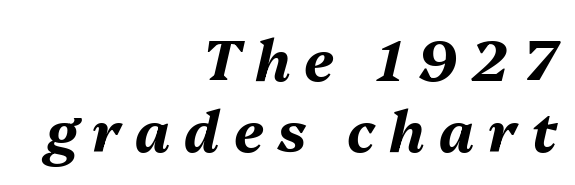
Q: Is the text bold? A: Yes.
Q: Is the text italic (slanted)? A: Yes, it leans right by about 13 degrees.
Q: Is the text underlined? A: No.
Q: How is the paragraph aligned? A: Right-aligned.
Q: Is the spacing between letters normal or unusually wide? A: Unusually wide.
Q: Is the spacing between lines tight, normal or loose? A: Normal.
Q: Width (condensed, normal, or wide)? A: Normal.
Q: Stroke contrast? A: Medium.
Q: x-height? A: Medium.
Q: Monospaced? A: No.
